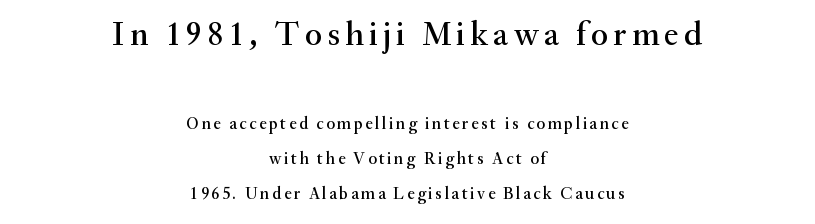
{"serif": "yes", "italic": "no", "width": "normal", "stroke_contrast": "medium", "x_height": "small", "monospaced": "no", "underline": "no", "align": "center", "line_spacing": "loose", "line_spacing_ratio": 2.06, "larger_block": "first", "size_ratio": 2.0, "glyph_px": 34}
